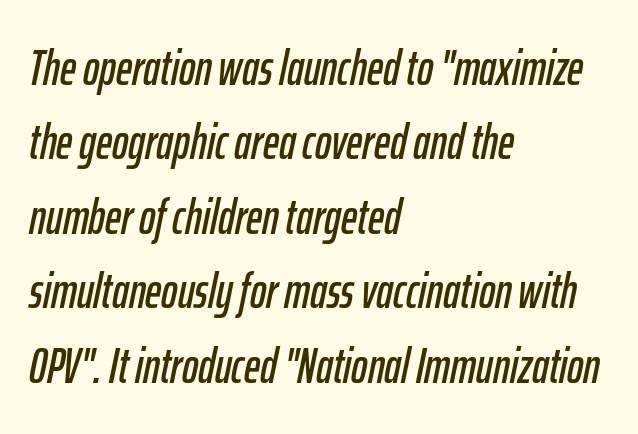
Q: Is the text italic (slanted)? A: Yes, it leans right by about 12 degrees.
Q: Is the text underlined? A: No.
Q: How is the paragraph aligned? A: Left-aligned.
Q: Is the spacing between letters normal or unusually wide? A: Normal.
Q: Is the spacing between lines tight, normal or loose? A: Normal.
Q: Width (condensed, normal, or wide)? A: Condensed.
Q: Stroke contrast? A: Low.
Q: x-height? A: Medium.
Q: Monospaced? A: No.
